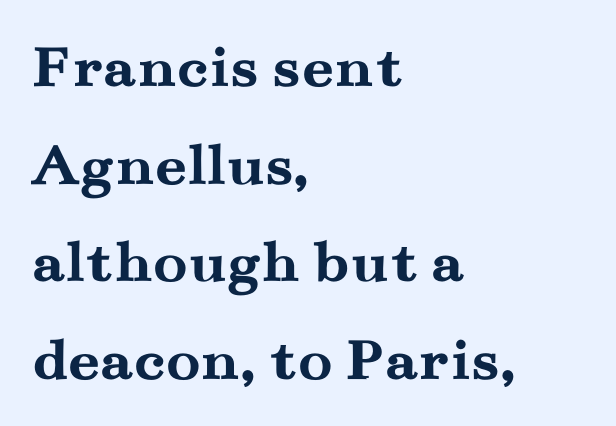
Does extra space separate the letters? No, they use regular spacing. To sum up the face: it has serifs. The setting favours the left margin, as ordinary paragraphs usually do. A bare baseline throughout the passage. These lines sit exactly where default settings would place them. I'd describe the lettering as bold — thick and assertive.
